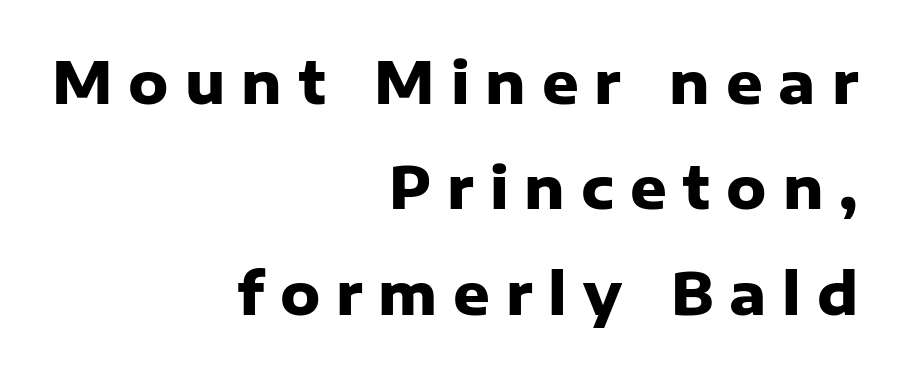
Tracking here is generous; glyphs stand well apart from one another. A typesetter would call this proportional, since set widths differ per character. How heavy is the stroke? Heavy — this is a bold. These lines were composed using upright roman letters. This sample uses a sans-serif face. Descenders are the only things crossing below the line.
